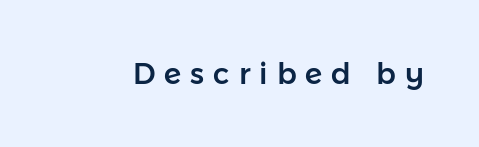
A typesetter would label this face a sans. Note the varied advance widths — an 'i' is clearly narrower than an 'm'. Characters follow at a spacing far wider than the type designer built in. Each row of text sits above clean, open space. This sample uses an upright cut, with every glyph sitting square on the baseline.
